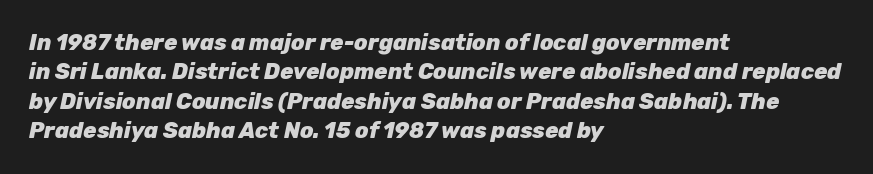
When letters slant like this, we call the style italic. Horizontal alignment here is leftward, the default for most running prose. The typesetting leans heavy: a genuine bold. The space between consecutive lines is moderate.
